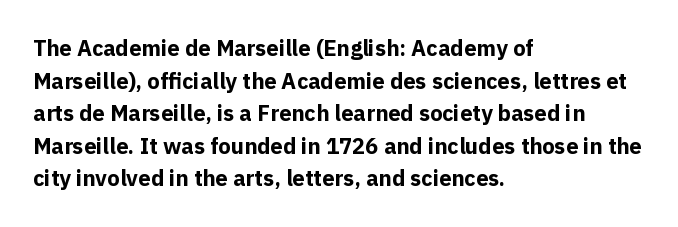
Q: Is the text bold? A: Yes.
Q: Is the text italic (slanted)? A: No, it is upright.
Q: Is the text underlined? A: No.
Q: How is the paragraph aligned? A: Left-aligned.
Q: Is the spacing between letters normal or unusually wide? A: Normal.
Q: Is the spacing between lines tight, normal or loose? A: Normal.
